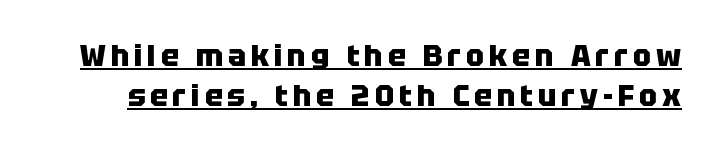
Q: Is the text bold? A: Yes.
Q: Is the text italic (slanted)? A: No, it is upright.
Q: Is the typeface a serif or a sans-serif typeface? A: Sans-serif.
Q: Is the text underlined? A: Yes.
Q: Is the spacing between lines tight, normal or loose? A: Normal.
Q: Width (condensed, normal, or wide)? A: Normal.
Q: Stroke contrast? A: Low.
Q: x-height? A: Large.
Q: Monospaced? A: No.
